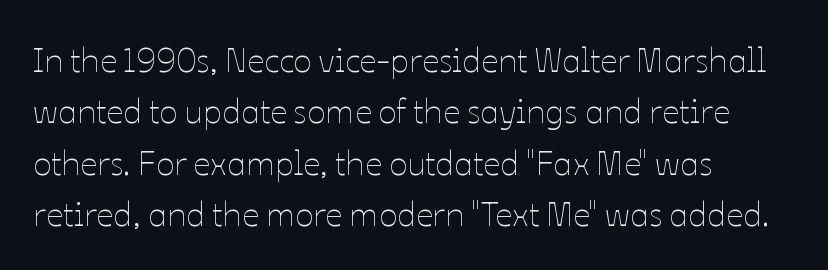
{"italic": "no", "bold": "no", "weight": "thin", "width": "normal", "stroke_contrast": "low", "x_height": "medium", "monospaced": "no", "underline": "no", "align": "left", "line_spacing": "normal", "line_spacing_ratio": 1.51, "letter_spacing": "normal", "letter_spacing_em": 0.0, "glyph_px": 34}
